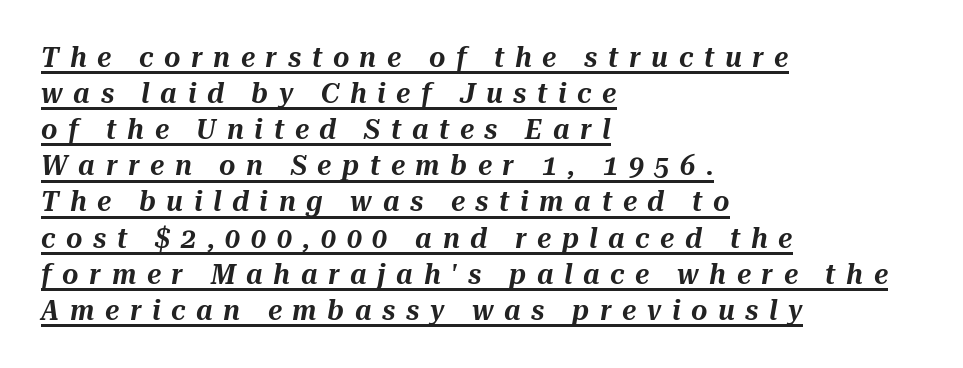
Horizontal alignment here is leftward, the default for most running prose. You can see a thin bar hugging the bottom of the glyphs. Style check: oblique. This sample keeps an unexceptional amount of space between lines.
